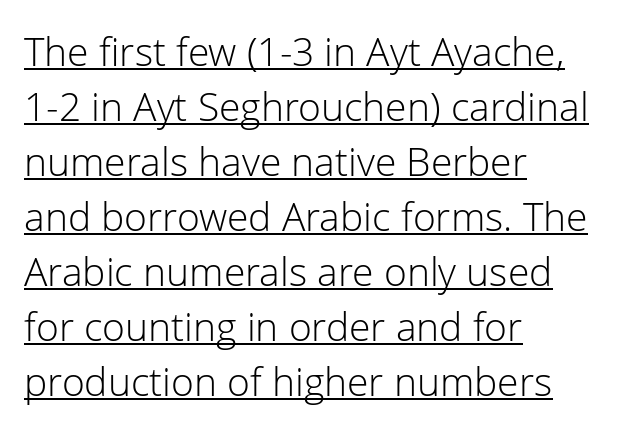
Q: Is the text bold? A: No.
Q: Is the text italic (slanted)? A: No, it is upright.
Q: Is the typeface a serif or a sans-serif typeface? A: Sans-serif.
Q: Is the text underlined? A: Yes.
Q: How is the paragraph aligned? A: Left-aligned.
Q: Is the spacing between letters normal or unusually wide? A: Normal.
Q: Is the spacing between lines tight, normal or loose? A: Normal.
Q: Width (condensed, normal, or wide)? A: Normal.
Q: Stroke contrast? A: Low.
Q: x-height? A: Medium.
Q: Monospaced? A: No.
